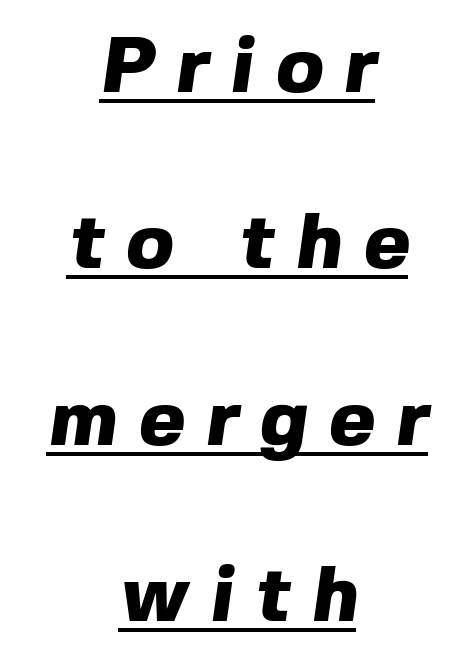
{"serif": "no", "bold": "yes", "weight": "heavy", "width": "normal", "x_height": "medium", "monospaced": "no", "underline": "yes", "align": "center", "line_spacing": "loose", "line_spacing_ratio": 2.26, "letter_spacing": "wide", "letter_spacing_em": 0.28, "glyph_px": 78}
